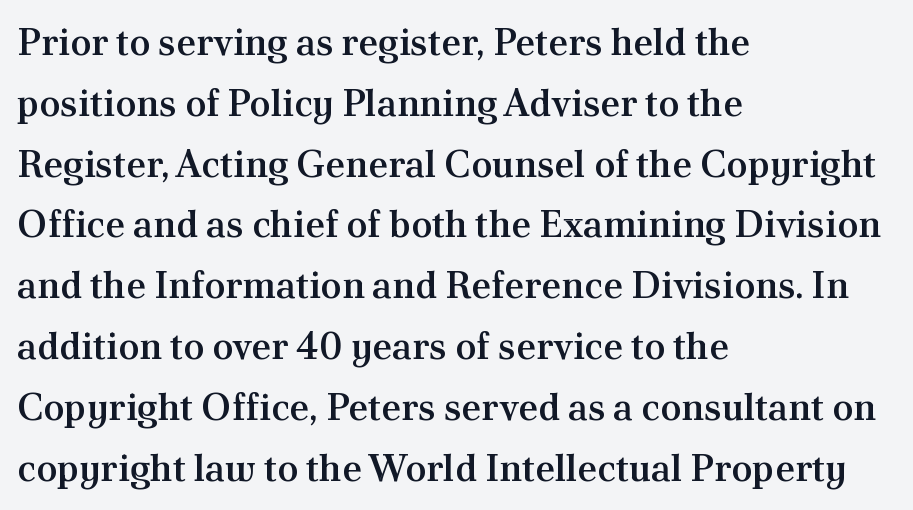
Q: Is the text bold? A: Semi-bold.
Q: Is the text italic (slanted)? A: No, it is upright.
Q: Is the typeface a serif or a sans-serif typeface? A: Serif.
Q: Is the text underlined? A: No.
Q: How is the paragraph aligned? A: Left-aligned.
Q: Is the spacing between letters normal or unusually wide? A: Normal.
Q: Is the spacing between lines tight, normal or loose? A: Normal.
Q: Width (condensed, normal, or wide)? A: Normal.
Q: Stroke contrast? A: Medium.
Q: x-height? A: Small.
Q: Monospaced? A: No.
